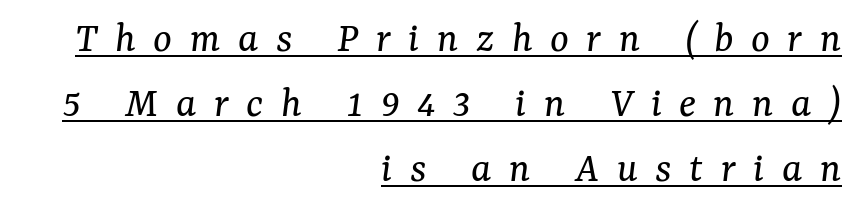
The image shows 44 px regular-weight serif type, italic (leaning right); set right-aligned, normal line spacing (1.48x), unusually wide letter spacing (+0.4 em), underlined; medium stroke contrast and a medium x-height.
